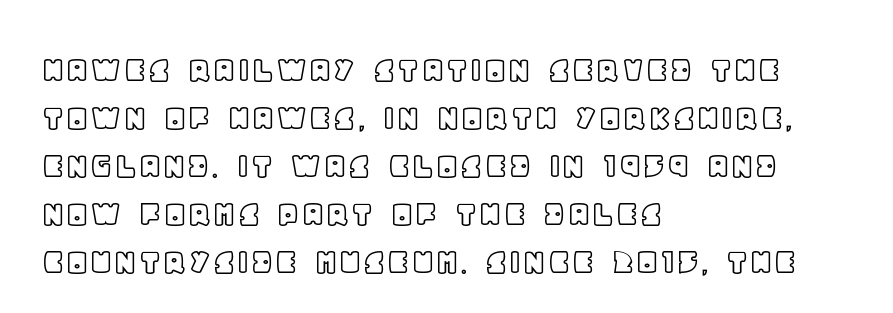
Q: Is the text italic (slanted)? A: No, it is upright.
Q: Is the text underlined? A: No.
Q: How is the paragraph aligned? A: Left-aligned.
Q: Is the spacing between letters normal or unusually wide? A: Normal.
Q: Width (condensed, normal, or wide)? A: Normal.
Q: x-height? A: Large.
Q: Monospaced? A: No.
